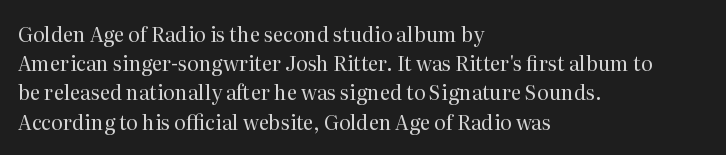
{"italic": "no", "bold": "no", "underline": "no", "align": "left", "line_spacing": "normal", "line_spacing_ratio": 1.46, "letter_spacing": "normal", "letter_spacing_em": 0.0, "glyph_px": 20}
